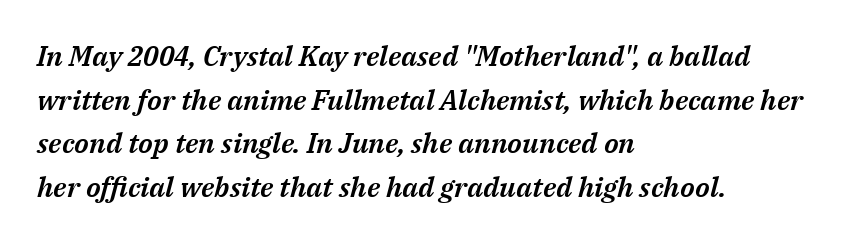
Q: Is the text italic (slanted)? A: Yes, it leans right by about 14 degrees.
Q: Is the text underlined? A: No.
Q: How is the paragraph aligned? A: Left-aligned.
Q: Is the spacing between letters normal or unusually wide? A: Normal.
Q: Is the spacing between lines tight, normal or loose? A: Normal.
Q: Width (condensed, normal, or wide)? A: Normal.
Q: Stroke contrast? A: Medium.
Q: x-height? A: Medium.
Q: Monospaced? A: No.
